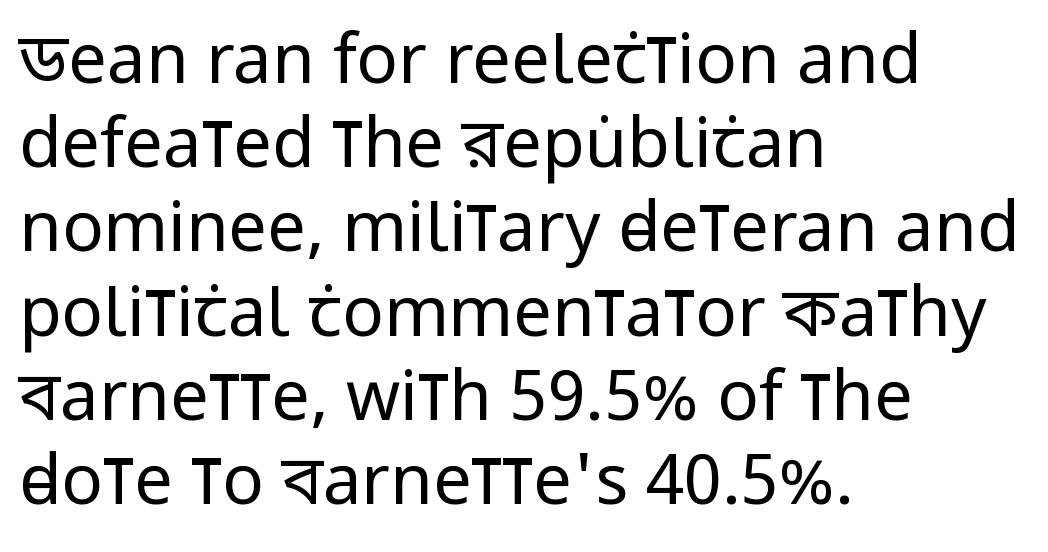
The image shows 69 px regular-weight, condensed sans-serif type, upright; set left-aligned, line spacing 1.22x, normal letter spacing, not underlined; low stroke contrast and a large x-height.
